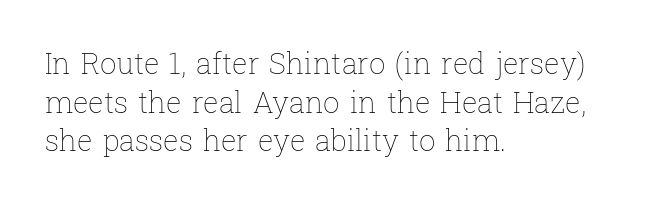
The image shows 29 px thin type, upright; set left-aligned, normal line spacing (1.33x), normal letter spacing, not underlined; low stroke contrast and a medium x-height.
